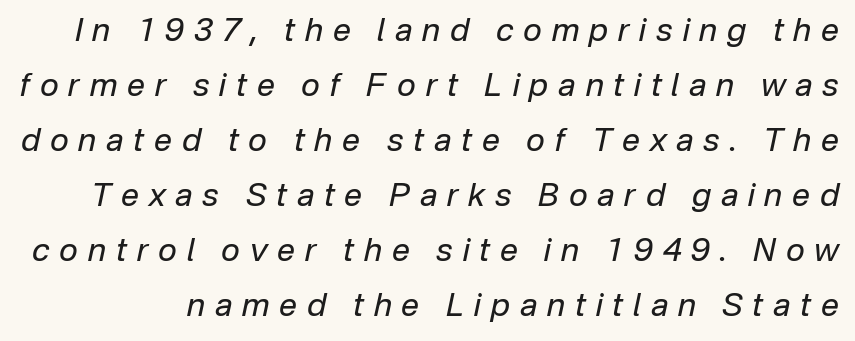
Looks like regular typesetting: each glyph gets only the width it needs. Each word looks stretched out because of the extra space between its letters. It's the slanting kind of type. Each stroke keeps to a modest, everyday thickness or less. Check the space under the baseline: it is left empty.
